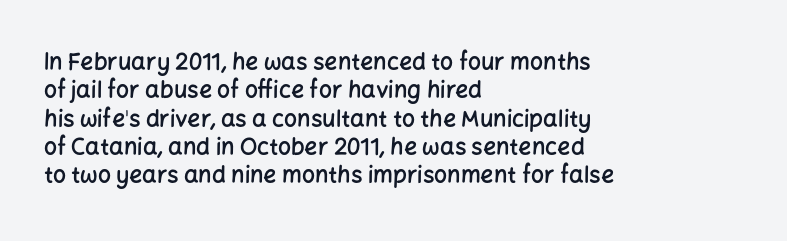
The image shows 23 px text type, upright; set left-aligned, line spacing 1.23x, normal letter spacing, not underlined.
